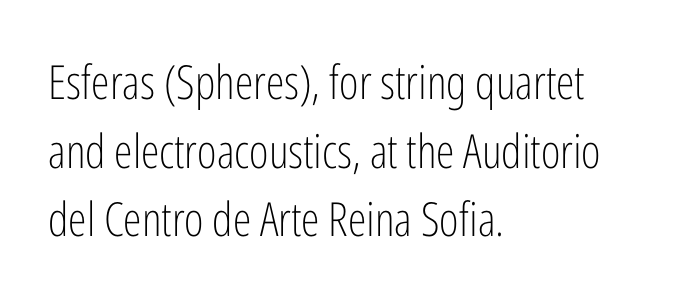
The image shows 47 px light, condensed sans-serif type, upright; set left-aligned, normal line spacing (1.46x), normal letter spacing, not underlined; low stroke contrast and a medium x-height.
